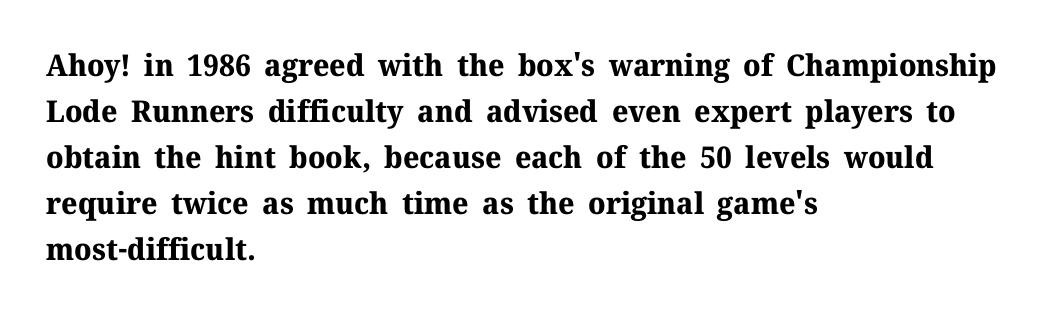
The image shows 30 px bold serif type, upright; set left-aligned, normal line spacing (1.53x), normal letter spacing, not underlined; medium stroke contrast and a medium x-height.
